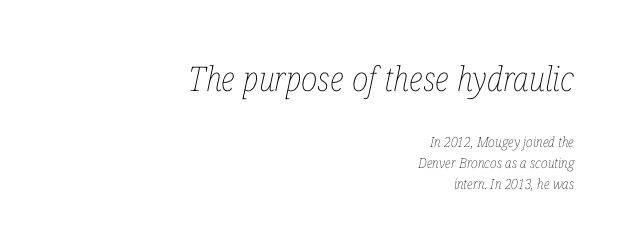
If you drew a line through each stem, it would be angled. Words appear dense and cohesive because spacing is normal. The setting favours the right margin, as signatures and pull-quotes sometimes do. Does the leading feel generous? No, just average. Looks like regular typesetting: each glyph gets only the width it needs. Any mark beneath the type? The region is blank.
